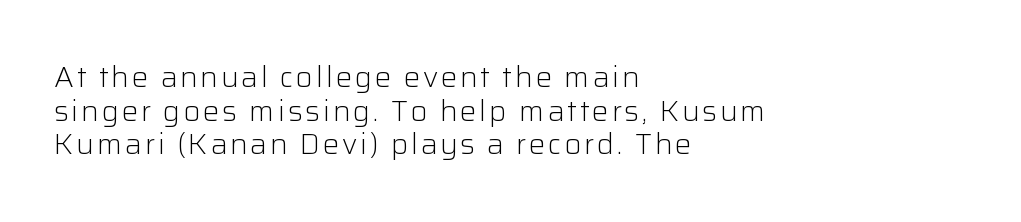
One-word summary of the alignment: left. Do the characters align in a grid? No, the font is proportional. Unlike a traditional serif, this face leaves its strokes unadorned. Bold? No — there's no thickening of the strokes. Rule under the text: the space is simply empty. The lettering holds an erect, upright posture throughout.
